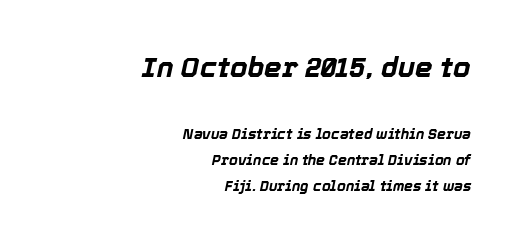
Q: Is the text bold? A: Yes.
Q: Is the text italic (slanted)? A: Yes, it leans right by about 12 degrees.
Q: Is the text underlined? A: No.
Q: How is the paragraph aligned? A: Right-aligned.
Q: Is the spacing between letters normal or unusually wide? A: Normal.
Q: Which block of text is set in a larger size, the first (top) or the second (bottom)? A: The first (top) one.
Q: Width (condensed, normal, or wide)? A: Normal.
Q: x-height? A: Medium.
Q: Monospaced? A: No.
